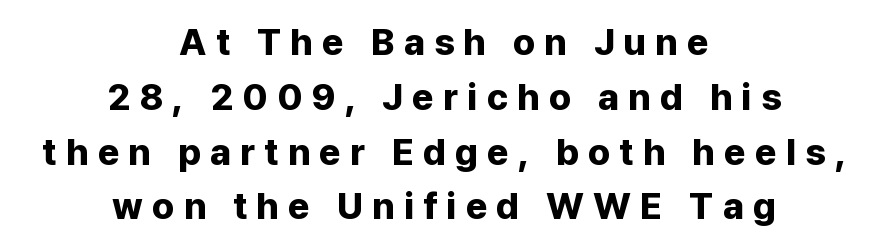
{"serif": "no", "italic": "no", "bold": "yes", "weight": "bold", "width": "normal", "stroke_contrast": "low", "x_height": "medium", "monospaced": "no", "underline": "no", "align": "center", "line_spacing": "normal", "line_spacing_ratio": 1.48, "letter_spacing": "wide", "letter_spacing_em": 0.25, "glyph_px": 37}
